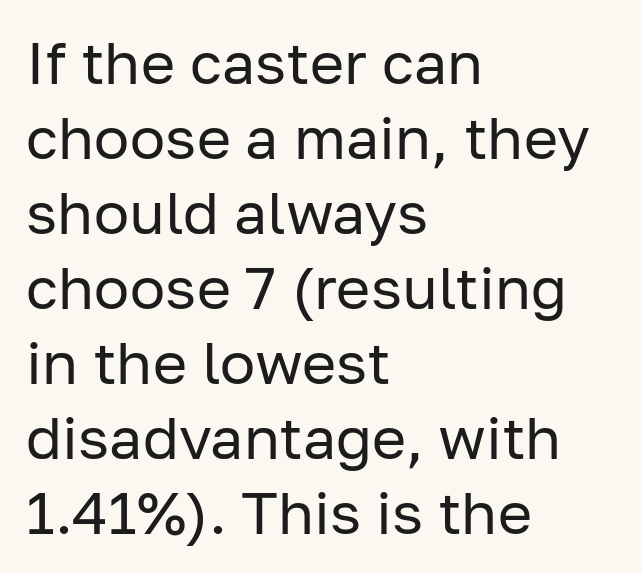
Leading: standard. The passage shown is typed in a proportional face where columns would drift. A clean baseline with only descenders dipping below it. What stands out about the letter spacing? Nothing — it is the standard amount.
